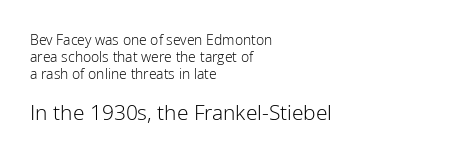
The composition opens small and finishes big. Is the type heavy? It reads as light-to-regular instead. The gaps between neighbouring characters are ordinary and unremarkable. Style check: upright. Layout note: lines flush left.
